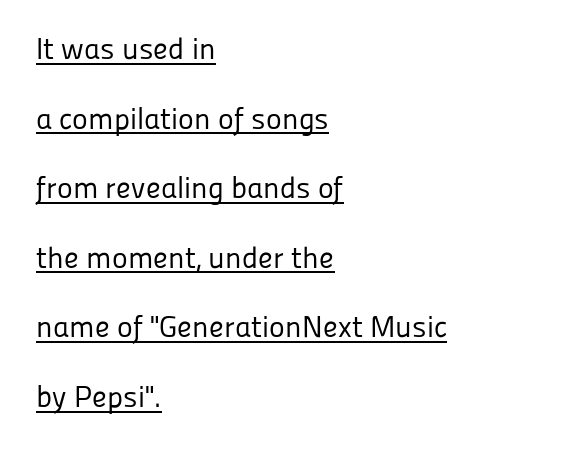
Does the lettering tilt? It doesn't — this is upright. Stroke terminals: plain, sans-serif. Leftover space on each line is placed entirely after the last word. Compared with typical paragraphs, the rows here are farther apart. Emphasis is given by a line drawn under the lettering.
